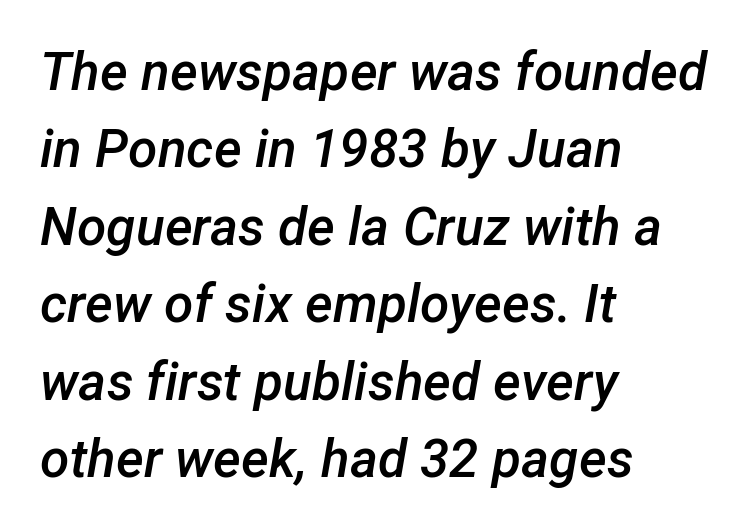
{"italic": "yes", "lean": "right", "slant_degrees": 12, "bold": "semi", "weight": "semibold", "width": "normal", "stroke_contrast": "low", "x_height": "medium", "monospaced": "no", "underline": "no", "align": "left", "line_spacing": "normal", "line_spacing_ratio": 1.46, "letter_spacing": "normal", "letter_spacing_em": 0.0, "glyph_px": 53}
